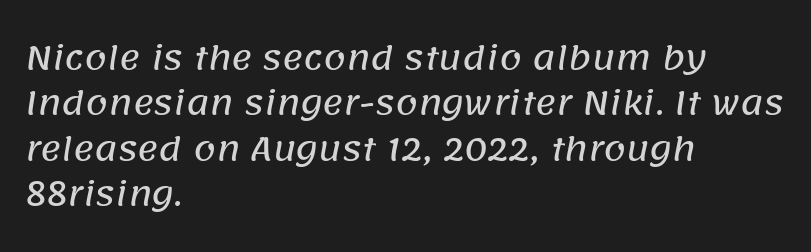
Whoever set this chose a conventional vertical rhythm. Regarding serifs, this sample does without them. This sample has the flowing, uneven cadence of proportional lettering. Check the space under the baseline: it is left empty. A student would call this left alignment; a typographer would say flush left, rag right. The rendering keeps characters at their native spacing.
